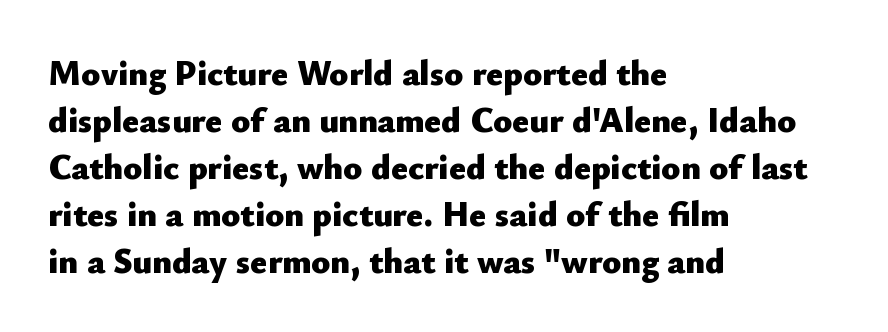
A classic flush-left, rag-right setting is used for this passage. Typographic density is high because the face is bold. The type sits square on the baseline with zero lean. What's the leading like? Ordinary, nothing unusual. Is this a fixed-width face? No — the glyphs have proportional, varying widths. The specimen omits any rule beneath the text block's lines.
